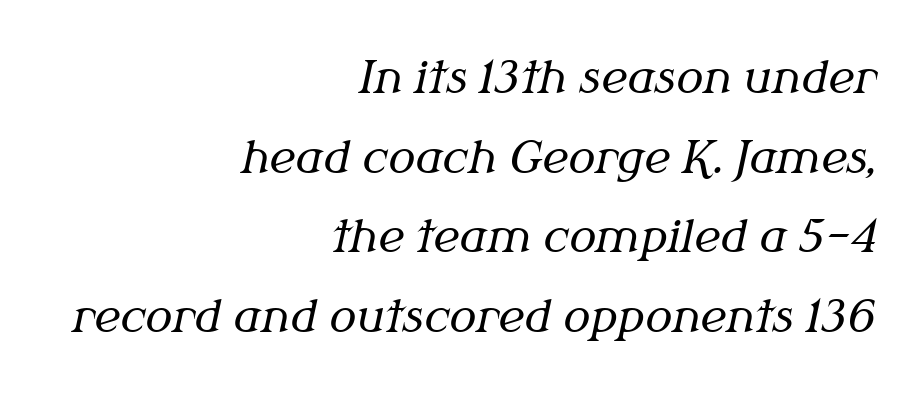
{"serif": "yes", "italic": "yes", "lean": "right", "slant_degrees": 12, "bold": "no", "weight": "regular", "width": "normal", "stroke_contrast": "medium", "x_height": "medium", "monospaced": "no", "underline": "no", "align": "right", "line_spacing_ratio": 1.77, "letter_spacing": "normal", "letter_spacing_em": 0.0, "glyph_px": 45}
